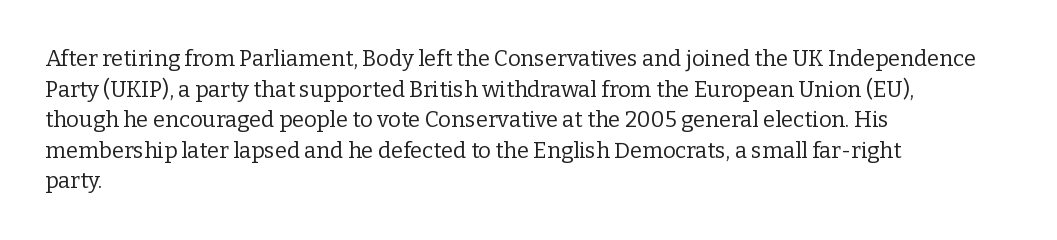
Q: Is the text bold? A: No.
Q: Is the text italic (slanted)? A: No, it is upright.
Q: Is the text underlined? A: No.
Q: How is the paragraph aligned? A: Left-aligned.
Q: Is the spacing between letters normal or unusually wide? A: Normal.
Q: Is the spacing between lines tight, normal or loose? A: Normal.
